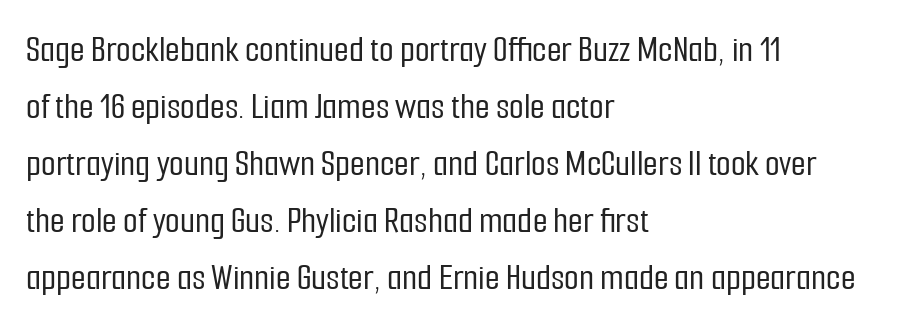
Line spacing here is normal. Nope, no serifs anywhere on these letters. This is roman type, the default non-slanted kind. Lines of text with bare space underneath. Is this a fixed-width face? No — the glyphs have proportional, varying widths. Tracking here is standard; glyphs follow each other at the usual distance.
